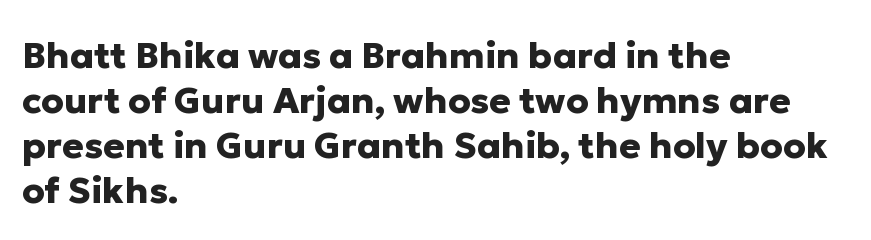
{"serif": "no", "italic": "no", "bold": "yes", "weight": "heavy", "width": "normal", "stroke_contrast": "low", "x_height": "medium", "monospaced": "no", "underline": "no", "align": "left", "line_spacing": "normal", "line_spacing_ratio": 1.25, "letter_spacing": "normal", "letter_spacing_em": 0.0, "glyph_px": 36}
